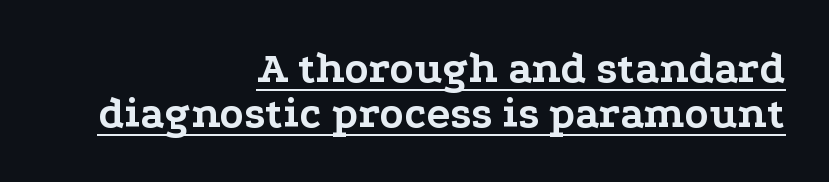
Heavy-handed strokes throughout: this text is bold. The typeface chosen for these lines features serifs. The passage shown is underscored from start to finish. The axis of the letterforms is exactly vertical. Tracking here is standard; glyphs follow each other at the usual distance.
